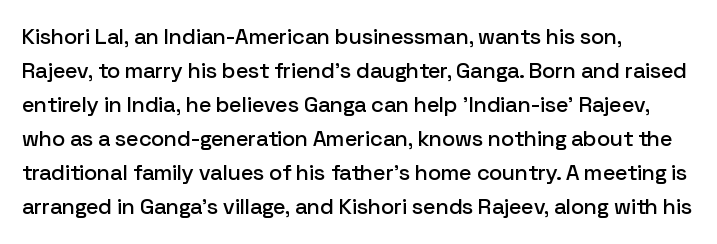
Students, observe: this is what conventionally led text looks like. This sample uses an upright cut, with every glyph sitting square on the baseline. A clean baseline with only descenders dipping below it. Each word holds together tightly as a unit, with standard inter-letter gaps.
